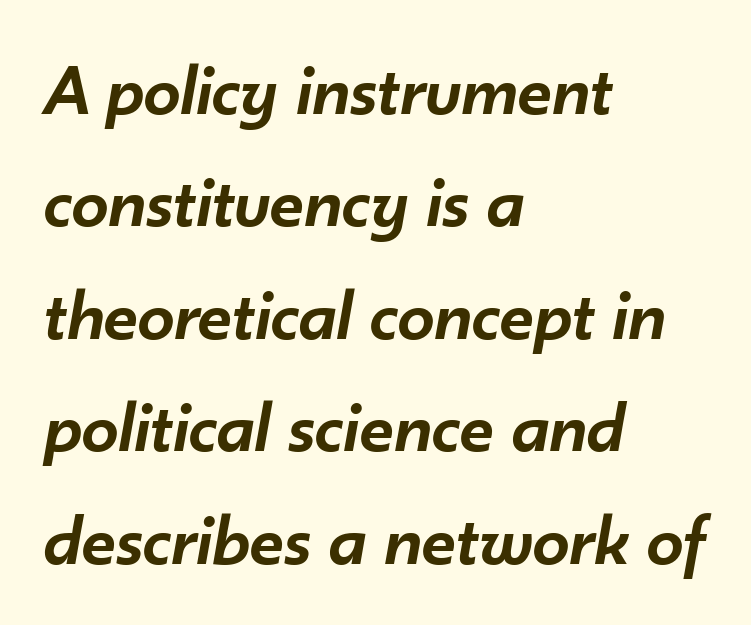
Q: Is the text bold? A: Semi-bold.
Q: Is the text italic (slanted)? A: Yes, it leans right by about 10 degrees.
Q: Is the text underlined? A: No.
Q: How is the paragraph aligned? A: Left-aligned.
Q: Is the spacing between letters normal or unusually wide? A: Normal.
Q: Is the spacing between lines tight, normal or loose? A: Normal.
Q: Width (condensed, normal, or wide)? A: Normal.
Q: Stroke contrast? A: Low.
Q: x-height? A: Small.
Q: Monospaced? A: No.
